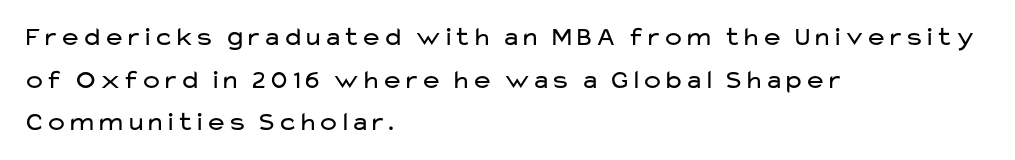
The image shows 27 px text type, upright; set left-aligned, normal line spacing (1.58x), normal letter spacing, not underlined.
